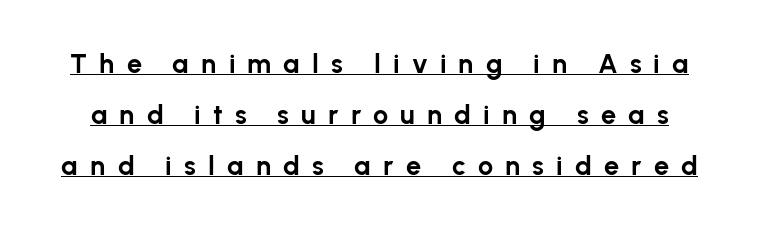
The image shows 27 px bold type, upright; set line spacing 1.89x, unusually wide letter spacing (+0.45 em), underlined.
